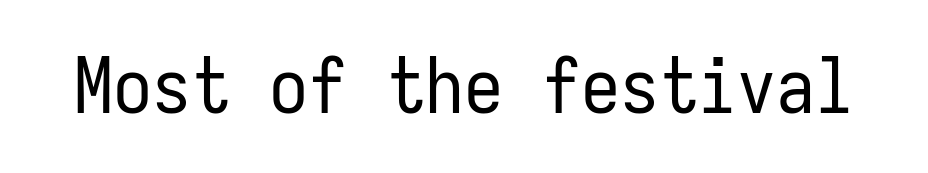
The strokes are not fattened; the text isn't bold. Think of a typewriter: that constant character pitch is what you see here. Descenders are the only things crossing below the line. The letterforms sit shoulder to shoulder at normal distance. The font family rendered here belongs to the sans-serif group. No italicization has been applied; the sample stays upright.
